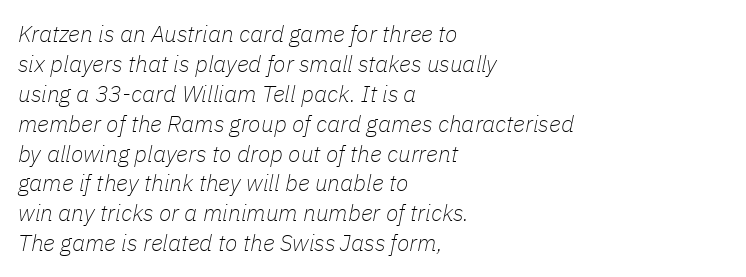
Leading: standard. One-word summary of the alignment: left. Style check: oblique. The words here are not underlined. Inter-character spacing is left at the font's built-in metrics. These glyphs show unthickened strokes, regular width or finer.
